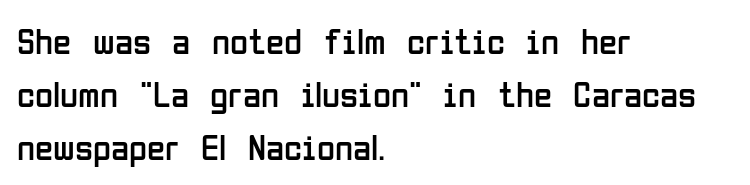
Look at the tracking — it's just the regular setting, nothing added. Posture: upright roman. Honestly, there is no underline to notice here at all. Horizontally, the lines are justified to the leading edge only. The passage shown stacks its lines at a standard gap.
